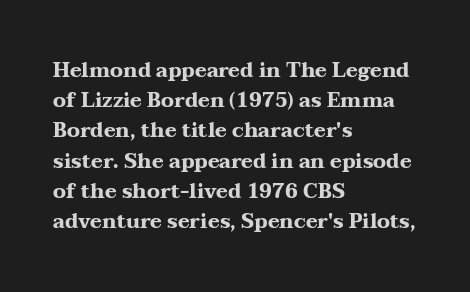
Where is the straight margin? On the left. Between one letter and the next there's only the usual sliver of space. Is there any slant? The stems are plumb. Every letter is thick-stroked: bold, no question.
